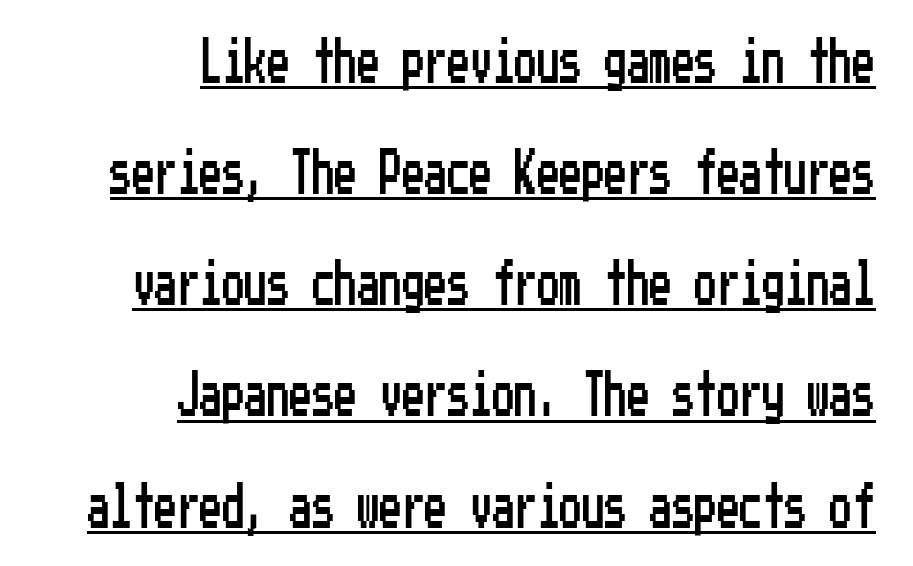
Q: Is the text italic (slanted)? A: No, it is upright.
Q: Is the typeface a serif or a sans-serif typeface? A: Sans-serif.
Q: Is the text underlined? A: Yes.
Q: How is the paragraph aligned? A: Right-aligned.
Q: Is the spacing between letters normal or unusually wide? A: Normal.
Q: Is the spacing between lines tight, normal or loose? A: Loose.
Q: Width (condensed, normal, or wide)? A: Condensed.
Q: Stroke contrast? A: Low.
Q: x-height? A: Medium.
